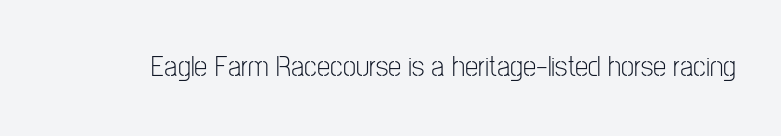
Think of a printed novel: that variable character pitch is what you see here. Italic: no, the glyphs are upright roman. The specimen omits any rule beneath the text block's lines. Compared with a typical body face, this is equally light or lighter still.
